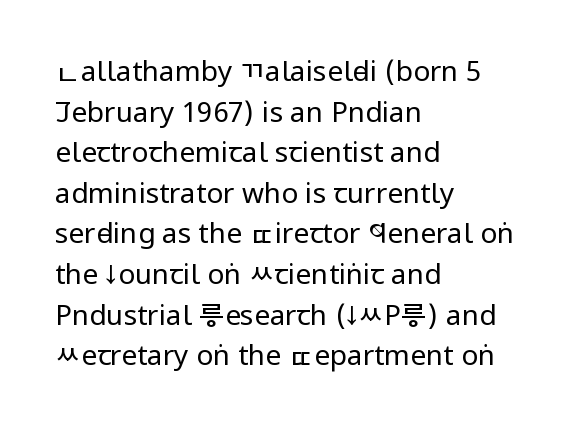
Q: Is the text bold? A: No.
Q: Is the text italic (slanted)? A: No, it is upright.
Q: Is the typeface a serif or a sans-serif typeface? A: Sans-serif.
Q: Is the text underlined? A: No.
Q: How is the paragraph aligned? A: Left-aligned.
Q: Is the spacing between letters normal or unusually wide? A: Normal.
Q: Is the spacing between lines tight, normal or loose? A: Normal.
Q: Width (condensed, normal, or wide)? A: Condensed.
Q: Stroke contrast? A: Low.
Q: x-height? A: Large.
Q: Monospaced? A: No.
